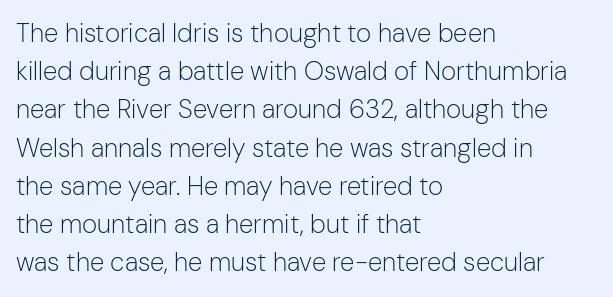
The image shows 26 px text type, upright; set left-aligned, normal line spacing (1.47x), normal letter spacing, not underlined.
